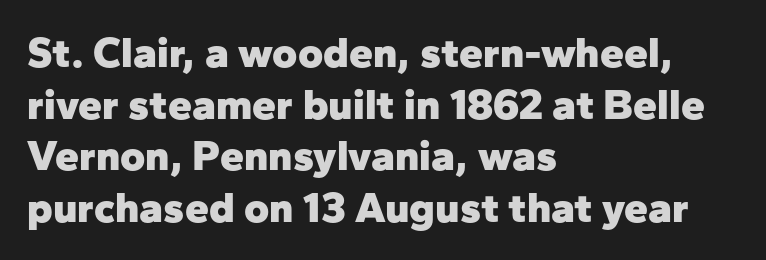
You can tell it's not italic because the verticals are truly vertical. The glyphs have the mass of a bold cut. The letters advance in unequal steps, a hallmark of proportional type. If you drew a ruler down the left edge, every line would touch it. In terms of letterspacing, this is plain default setting. Decoration check: the copy has no underline.
